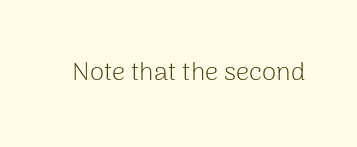
The image shows 26 px text type, upright; set normal letter spacing, not underlined.
